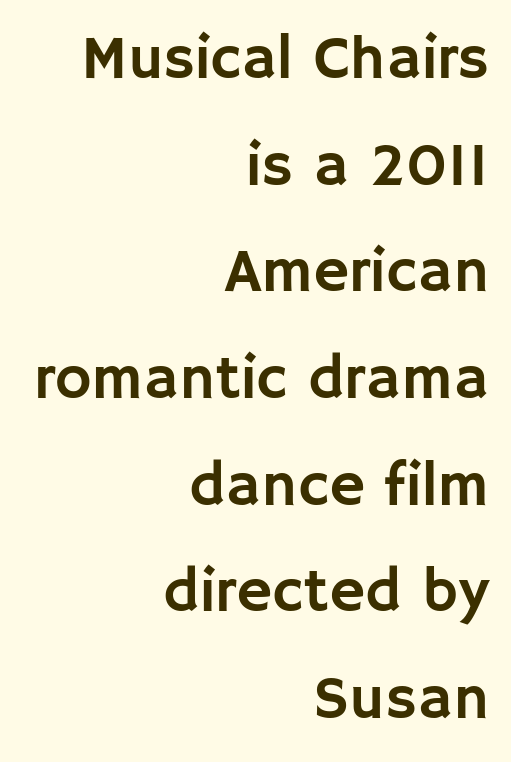
In terms of letterspacing, this is plain default setting. You can tell from the bare stems that sans-serif type was used. You could not count columns in this text — the font is proportionally spaced. Style check: upright. Where is the straight margin? On the right.
